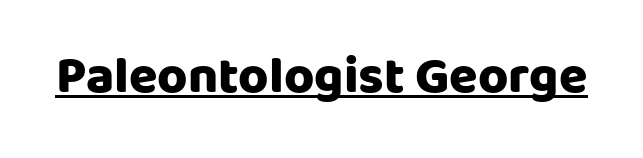
Q: Is the text bold? A: Yes.
Q: Is the text italic (slanted)? A: No, it is upright.
Q: Is the typeface a serif or a sans-serif typeface? A: Sans-serif.
Q: Is the text underlined? A: Yes.
Q: Is the spacing between letters normal or unusually wide? A: Normal.
Q: Width (condensed, normal, or wide)? A: Normal.
Q: Stroke contrast? A: Low.
Q: x-height? A: Large.
Q: Monospaced? A: No.
